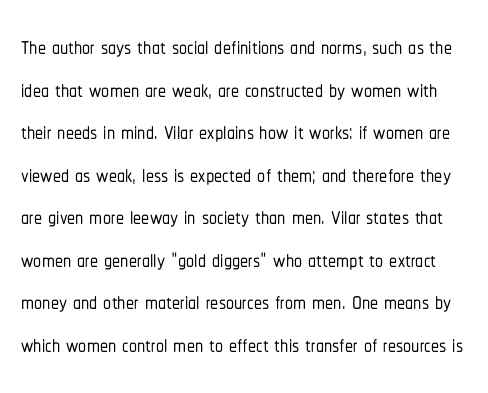
The image shows 32 px condensed sans-serif type, upright; set normal line spacing (1.33x), normal letter spacing, not underlined; low stroke contrast and a medium x-height.
